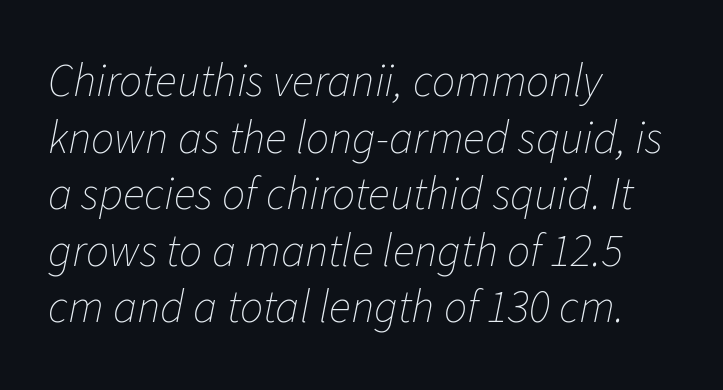
{"italic": "yes", "lean": "right", "slant_degrees": 11, "bold": "no", "weight": "thin", "width": "normal", "stroke_contrast": "low", "x_height": "medium", "monospaced": "no", "underline": "no", "align": "left", "line_spacing_ratio": 1.23, "letter_spacing": "normal", "letter_spacing_em": 0.0, "glyph_px": 46}
